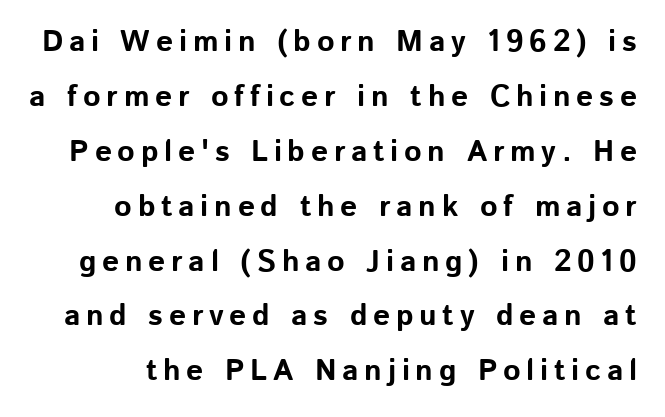
Note the varied advance widths — an 'i' is clearly narrower than an 'm'. Nobody drew a line under any word here. The lettering holds an erect, upright posture throughout. Students, this is bold: see how much ink each stroke carries.
